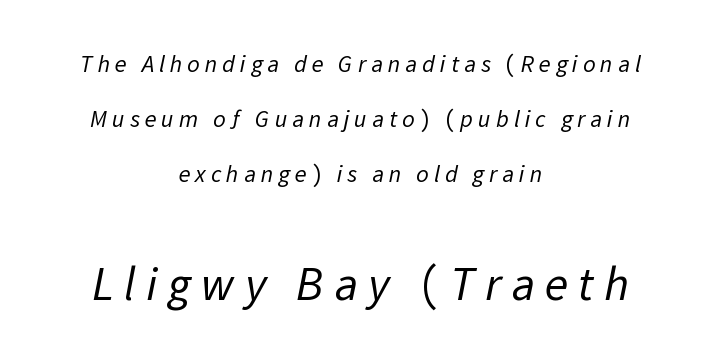
{"serif": "no", "bold": "no", "weight": "regular", "width": "normal", "stroke_contrast": "low", "x_height": "medium", "monospaced": "no", "underline": "no", "align": "center", "line_spacing": "loose", "line_spacing_ratio": 2.3, "letter_spacing": "wide", "letter_spacing_em": 0.21, "larger_block": "second", "size_ratio": 2.0, "glyph_px": 48}
